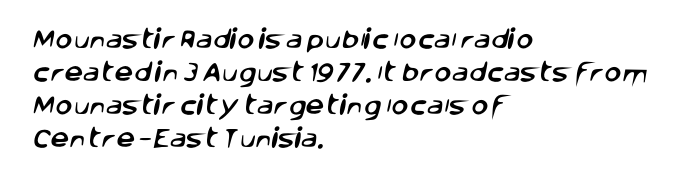
{"underline": "no", "align": "left", "line_spacing": "normal", "line_spacing_ratio": 1.57, "letter_spacing": "normal", "letter_spacing_em": 0.0, "glyph_px": 21}
